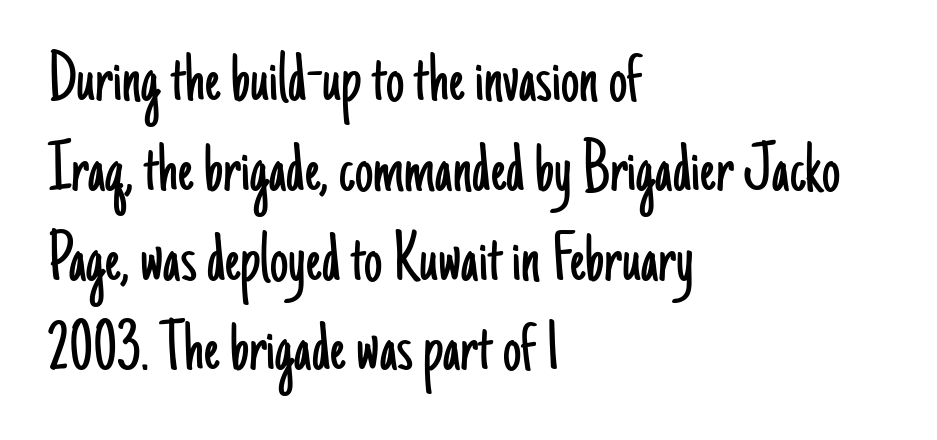
Varying glyph widths throughout — classic text-font behaviour. Caption: standard tracking, unaltered. The font's upright variant was chosen for this text. Stem width sits at or under what a default text font uses.
